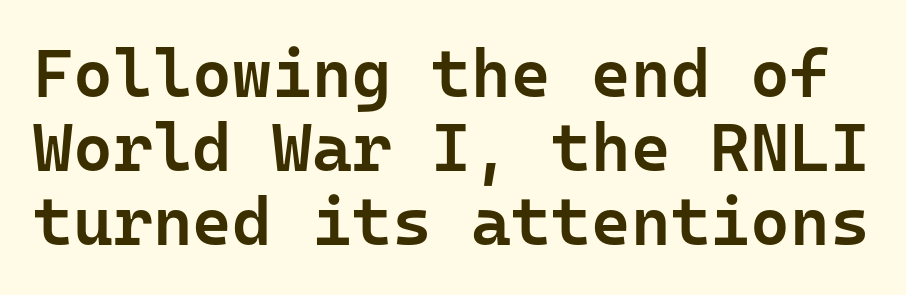
Every character sits straight up, as roman type does. The passage shown is semibold, sitting just below true bold. Look at the tracking — it's just the regular setting, nothing added. These lines are rendered in a fixed-pitch font.
